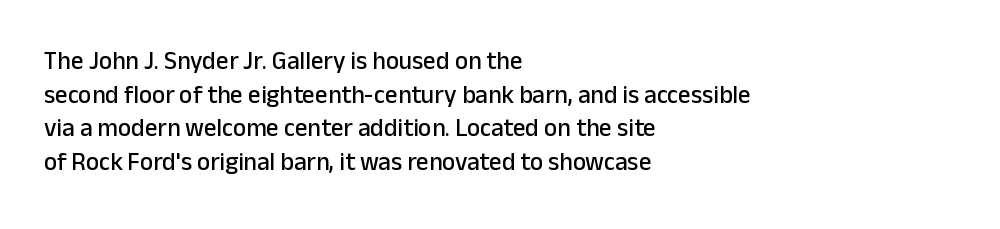
Q: Is the text italic (slanted)? A: No, it is upright.
Q: Is the text underlined? A: No.
Q: How is the paragraph aligned? A: Left-aligned.
Q: Is the spacing between letters normal or unusually wide? A: Normal.
Q: Is the spacing between lines tight, normal or loose? A: Normal.
